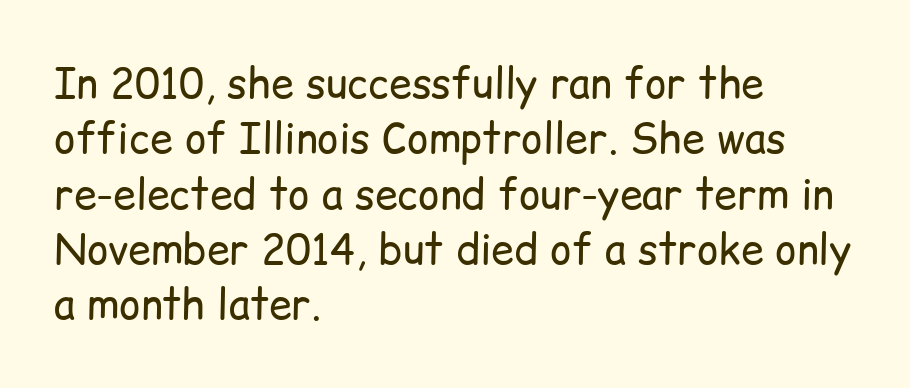
Does the copy run flush right? No — it runs flush left. The rendering uses natural spacing where letterforms have individual widths. The characters are drawn with everyday or finer stroke widths. Here the glyphs are tracked normally, forming tight word shapes.
